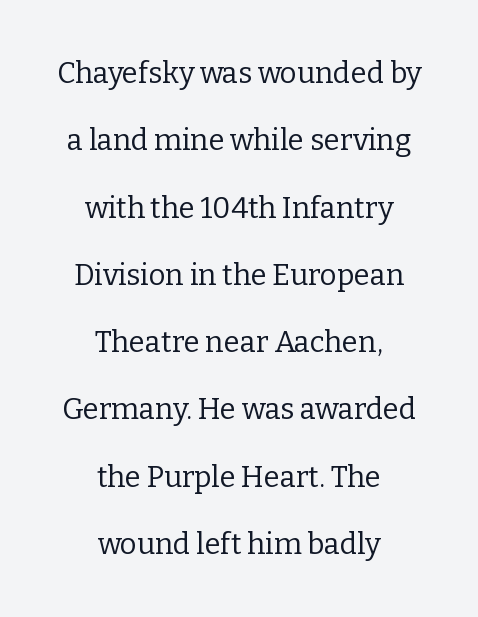
{"serif": "yes", "italic": "no", "bold": "no", "weight": "regular", "width": "normal", "stroke_contrast": "low", "x_height": "medium", "monospaced": "no", "underline": "no", "align": "center", "line_spacing": "loose", "line_spacing_ratio": 2.32, "letter_spacing": "normal", "letter_spacing_em": 0.0, "glyph_px": 29}
